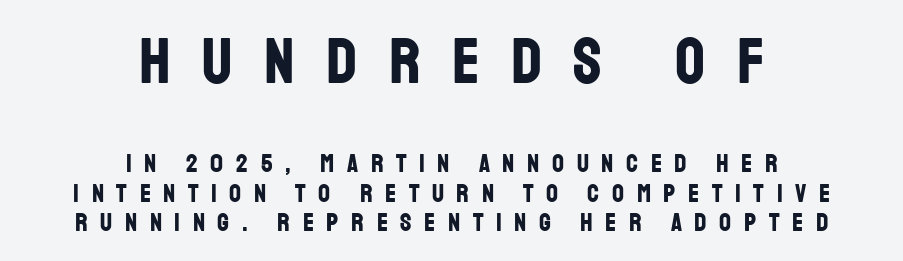
One-word summary of the alignment: center. Honestly, the rows look squashed on top of each other. Which of the two is more prominent by size? The first, at the top. On the weight axis this lands at bold, roughly 700. This sample has the flowing, uneven cadence of proportional lettering. Serif or sans? Sans — the stroke terminals are bare.
